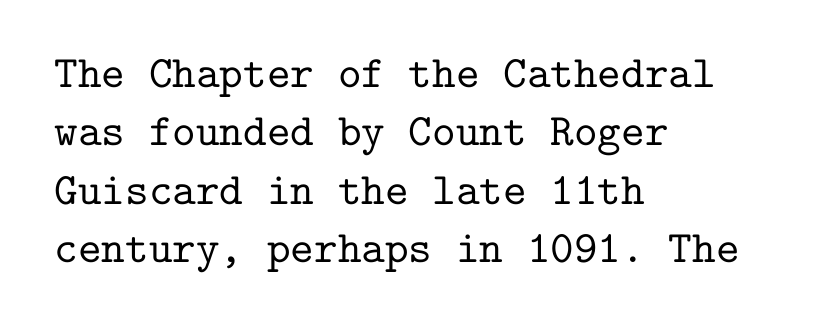
Q: Is the text italic (slanted)? A: No, it is upright.
Q: Is the typeface a serif or a sans-serif typeface? A: Serif.
Q: Is the text underlined? A: No.
Q: How is the paragraph aligned? A: Left-aligned.
Q: Is the spacing between letters normal or unusually wide? A: Normal.
Q: Is the spacing between lines tight, normal or loose? A: Normal.
Q: Width (condensed, normal, or wide)? A: Normal.
Q: Stroke contrast? A: Low.
Q: x-height? A: Medium.
Q: Monospaced? A: Yes.
